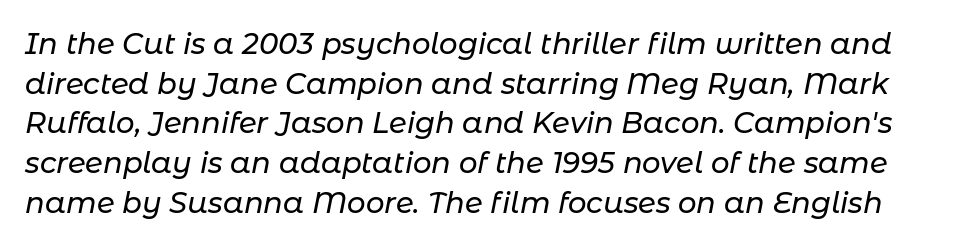
Q: Is the text italic (slanted)? A: Yes, it leans right by about 11 degrees.
Q: Is the text underlined? A: No.
Q: Is the spacing between letters normal or unusually wide? A: Normal.
Q: Is the spacing between lines tight, normal or loose? A: Normal.
Q: Width (condensed, normal, or wide)? A: Normal.
Q: Stroke contrast? A: Low.
Q: x-height? A: Medium.
Q: Monospaced? A: No.
